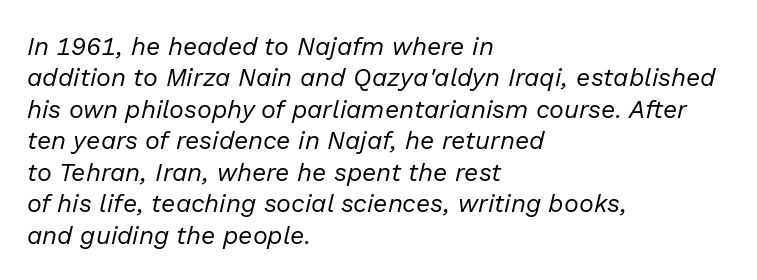
The rendering keeps characters at their native spacing. The rag falls on the right side of this text block. Quick note: interline space is typical. The face used here has a pronounced slope to its letters.
